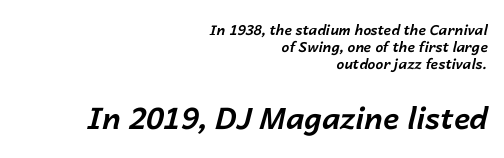
The image shows 30 px bold type, italic (leaning right); set right-aligned, line spacing 1.21x, normal letter spacing, not underlined; the second (bottom) block is 2.14x larger; low stroke contrast and a medium x-height.
